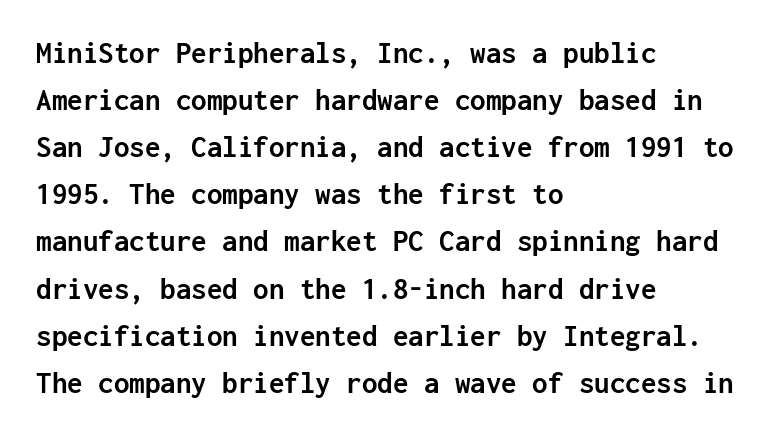
The image shows 31 px semibold sans-serif type, upright, monospaced; set left-aligned, normal line spacing (1.52x), normal letter spacing, not underlined; low stroke contrast and a medium x-height.
